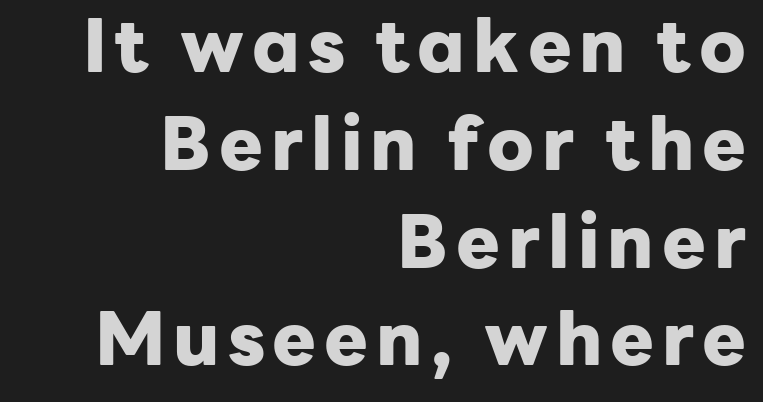
The image shows 73 px heavy sans-serif type, upright; set right-aligned, normal line spacing (1.34x), not underlined; low stroke contrast and a medium x-height.
